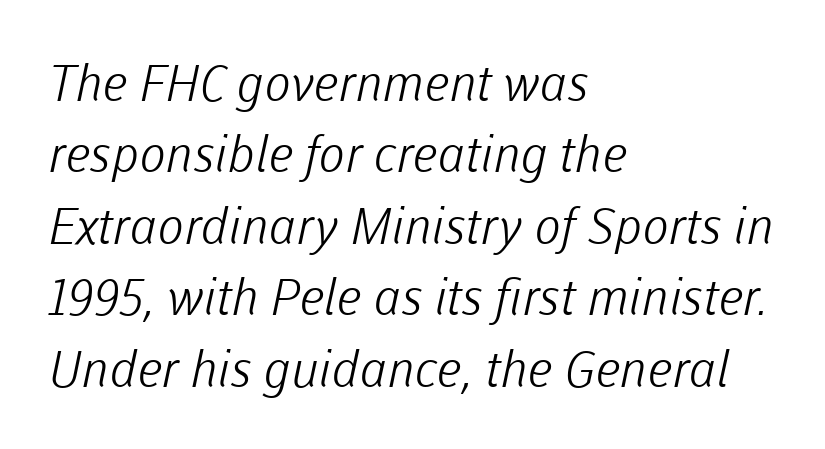
Q: Is the text bold? A: No.
Q: Is the typeface a serif or a sans-serif typeface? A: Sans-serif.
Q: Is the text underlined? A: No.
Q: How is the paragraph aligned? A: Left-aligned.
Q: Is the spacing between letters normal or unusually wide? A: Normal.
Q: Is the spacing between lines tight, normal or loose? A: Normal.
Q: Width (condensed, normal, or wide)? A: Normal.
Q: Stroke contrast? A: Low.
Q: x-height? A: Medium.
Q: Monospaced? A: No.
